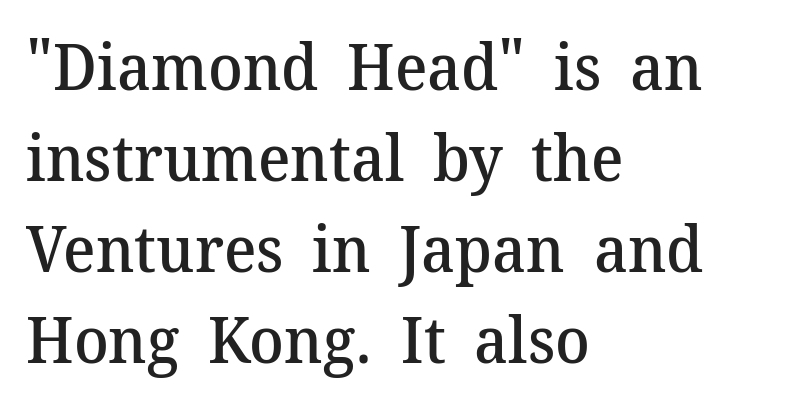
{"serif": "yes", "italic": "no", "bold": "semi", "weight": "semibold", "width": "normal", "stroke_contrast": "medium", "x_height": "medium", "monospaced": "no", "underline": "no", "align": "left", "line_spacing": "normal", "line_spacing_ratio": 1.42, "letter_spacing": "normal", "letter_spacing_em": 0.0, "glyph_px": 64}
